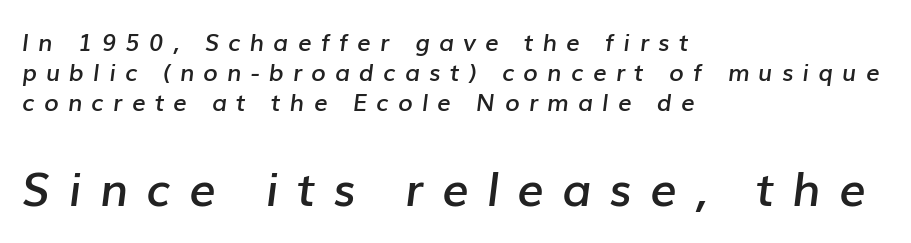
Q: Is the text bold? A: Semi-bold.
Q: Is the text italic (slanted)? A: Yes, it leans right by about 7 degrees.
Q: Is the text underlined? A: No.
Q: How is the paragraph aligned? A: Left-aligned.
Q: Is the spacing between letters normal or unusually wide? A: Unusually wide.
Q: Is the spacing between lines tight, normal or loose? A: Normal.
Q: Which block of text is set in a larger size, the first (top) or the second (bottom)? A: The second (bottom) one.
Q: Width (condensed, normal, or wide)? A: Normal.
Q: Stroke contrast? A: Low.
Q: x-height? A: Medium.
Q: Monospaced? A: No.
